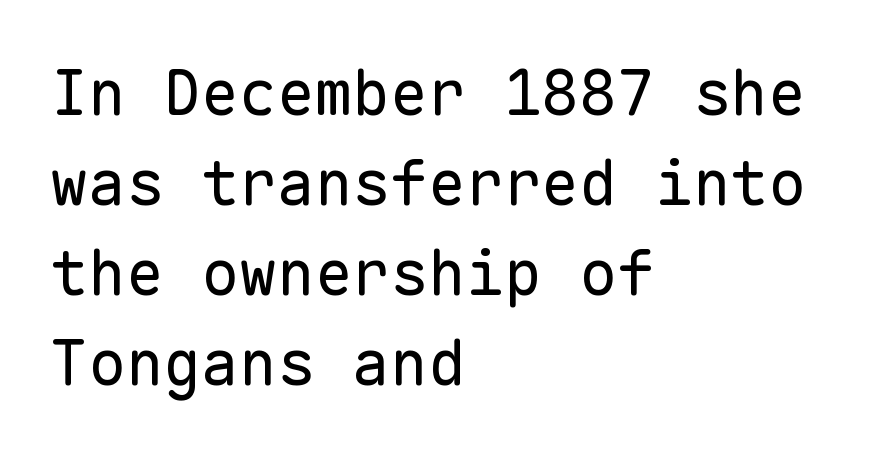
Q: Is the text bold? A: No.
Q: Is the text italic (slanted)? A: No, it is upright.
Q: Is the typeface a serif or a sans-serif typeface? A: Sans-serif.
Q: Is the text underlined? A: No.
Q: How is the paragraph aligned? A: Left-aligned.
Q: Is the spacing between letters normal or unusually wide? A: Normal.
Q: Is the spacing between lines tight, normal or loose? A: Normal.
Q: Width (condensed, normal, or wide)? A: Normal.
Q: Stroke contrast? A: Low.
Q: x-height? A: Medium.
Q: Monospaced? A: Yes.
